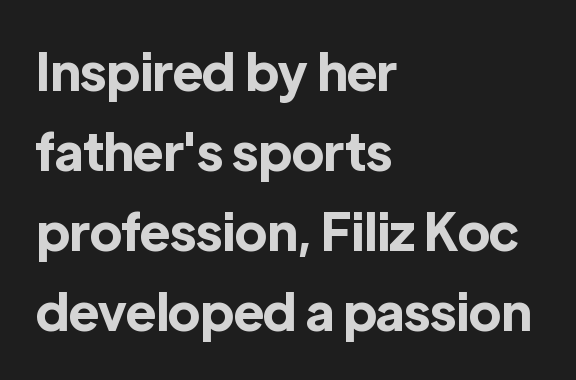
The image shows 51 px bold sans-serif type, upright; set left-aligned, normal line spacing (1.57x), normal letter spacing, not underlined; a medium x-height.
